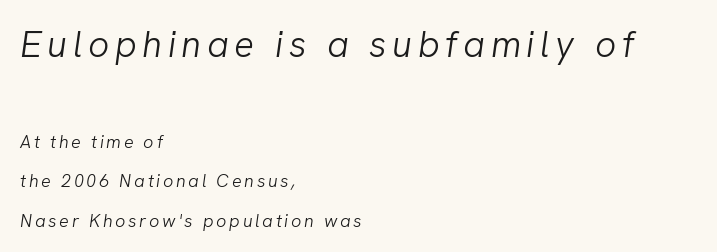
{"italic": "yes", "lean": "right", "slant_degrees": 8, "bold": "no", "weight": "light", "width": "normal", "stroke_contrast": "low", "x_height": "medium", "monospaced": "no", "underline": "no", "align": "left", "line_spacing": "loose", "line_spacing_ratio": 2.18, "larger_block": "first", "size_ratio": 2.06, "glyph_px": 37}
